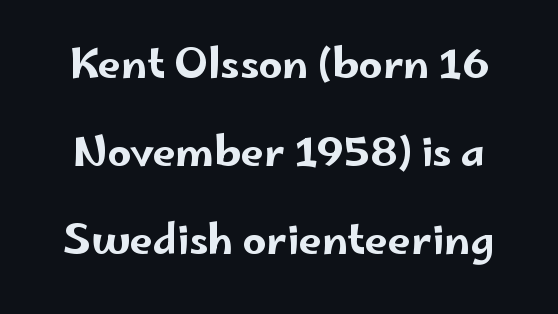
{"serif": "no", "italic": "no", "width": "wide", "stroke_contrast": "low", "x_height": "small", "monospaced": "no", "underline": "no", "line_spacing": "loose", "line_spacing_ratio": 2.15, "letter_spacing": "normal", "letter_spacing_em": 0.0, "glyph_px": 41}
